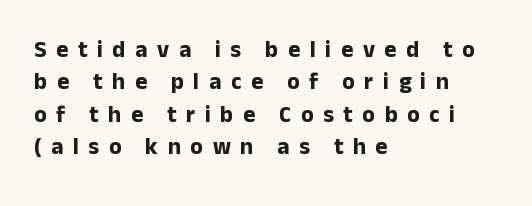
{"italic": "no", "bold": "yes", "underline": "no", "align": "left", "line_spacing": "normal", "line_spacing_ratio": 1.41, "letter_spacing": "wide", "letter_spacing_em": 0.42, "glyph_px": 23}
